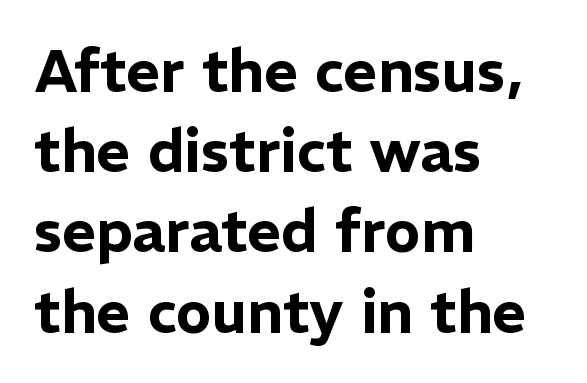
{"serif": "no", "italic": "no", "width": "normal", "stroke_contrast": "low", "x_height": "medium", "monospaced": "no", "underline": "no", "align": "left", "line_spacing": "normal", "line_spacing_ratio": 1.36, "letter_spacing": "normal", "letter_spacing_em": 0.0, "glyph_px": 59}
